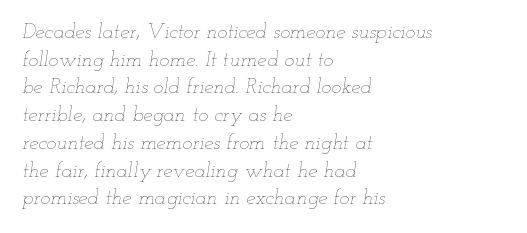
{"italic": "yes", "lean": "right", "slant_degrees": 12, "bold": "no", "underline": "no", "align": "left", "line_spacing": "normal", "line_spacing_ratio": 1.32, "letter_spacing": "normal", "letter_spacing_em": 0.0, "glyph_px": 21}
